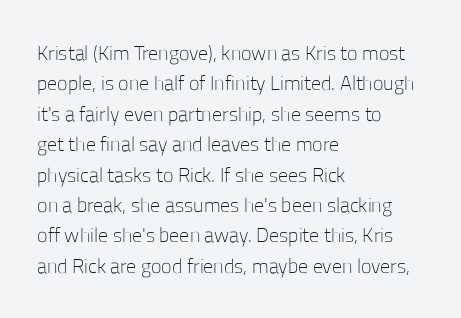
{"italic": "no", "bold": "no", "underline": "no", "align": "left", "line_spacing": "normal", "line_spacing_ratio": 1.52, "letter_spacing": "normal", "letter_spacing_em": 0.0, "glyph_px": 20}
